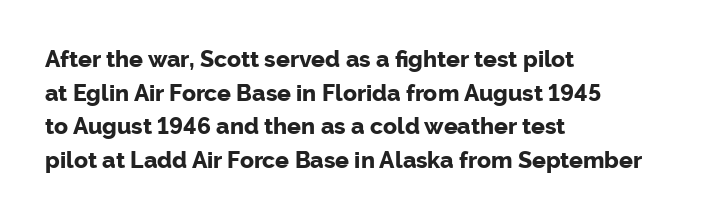
Each line starts at the same left margin while the right side varies. One glance says typical: line gaps are just what's usual. Nope, not italic — everything's standing straight. Plenty of ink on the page — the face is bold.
